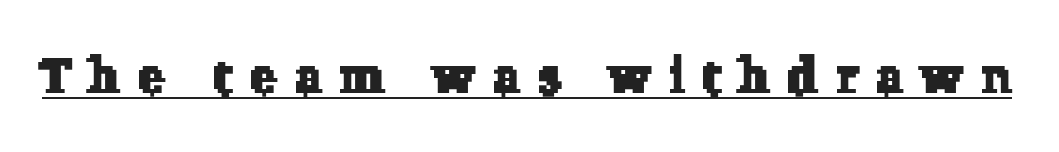
{"serif": "yes", "width": "normal", "stroke_contrast": "low", "x_height": "medium", "monospaced": "no", "underline": "yes", "letter_spacing": "wide", "letter_spacing_em": 0.37, "glyph_px": 49}
